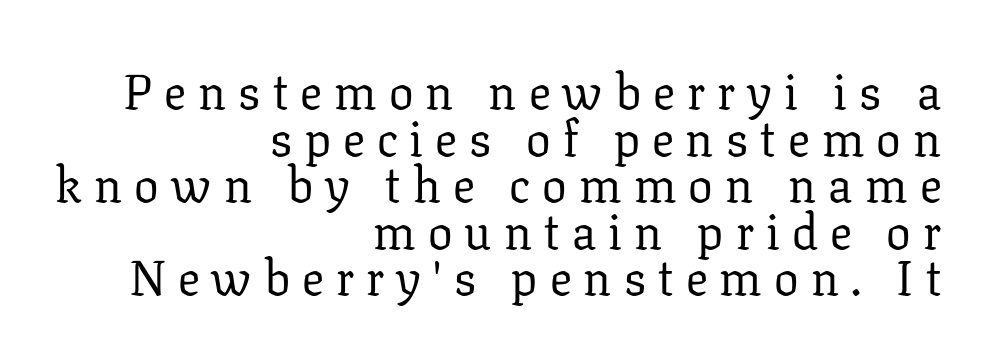
This reads as an unemphasized weight, regular at the heaviest. The space directly below the letters is spotless. When letters stand straight like this, we call the style roman or upright. Is there much room between lines? No — they nearly touch. These lines are set flush right with a ragged left edge.
